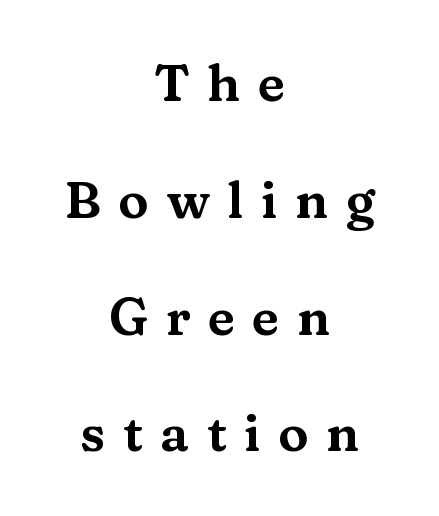
The image shows 51 px wide serif type, upright; set centered, loose line spacing (2.29x), unusually wide letter spacing (+0.34 em), not underlined; medium stroke contrast and a medium x-height.
